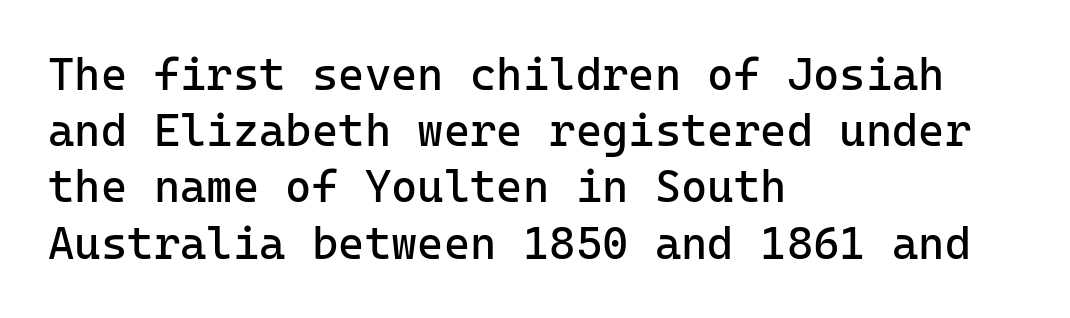
Q: Is the text bold? A: No.
Q: Is the text italic (slanted)? A: No, it is upright.
Q: Is the typeface a serif or a sans-serif typeface? A: Sans-serif.
Q: Is the text underlined? A: No.
Q: How is the paragraph aligned? A: Left-aligned.
Q: Is the spacing between letters normal or unusually wide? A: Normal.
Q: Is the spacing between lines tight, normal or loose? A: Normal.
Q: Width (condensed, normal, or wide)? A: Normal.
Q: Stroke contrast? A: Low.
Q: x-height? A: Medium.
Q: Monospaced? A: Yes.
